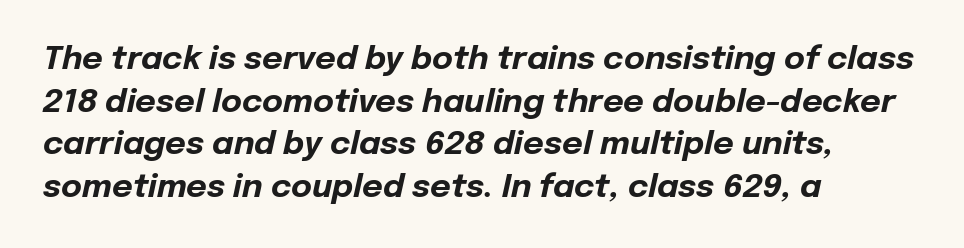
{"italic": "yes", "lean": "right", "slant_degrees": 12, "bold": "yes", "weight": "bold", "width": "normal", "stroke_contrast": "low", "x_height": "medium", "monospaced": "no", "underline": "no", "align": "left", "line_spacing": "normal", "line_spacing_ratio": 1.33, "letter_spacing": "normal", "letter_spacing_em": 0.0, "glyph_px": 32}
